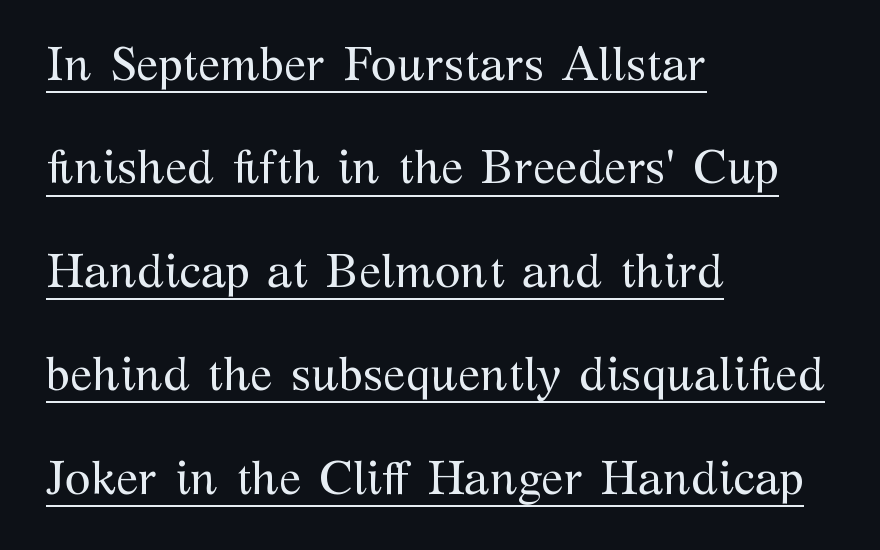
The image shows 47 px regular-weight serif type, upright; set left-aligned, loose line spacing (2.2x), normal letter spacing, underlined; medium stroke contrast and a medium x-height.
